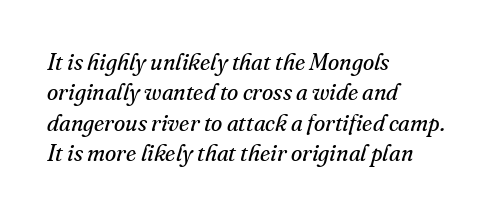
Q: Is the text bold? A: No.
Q: Is the text italic (slanted)? A: Yes, it leans right by about 16 degrees.
Q: Is the text underlined? A: No.
Q: How is the paragraph aligned? A: Left-aligned.
Q: Is the spacing between letters normal or unusually wide? A: Normal.
Q: Is the spacing between lines tight, normal or loose? A: Normal.
